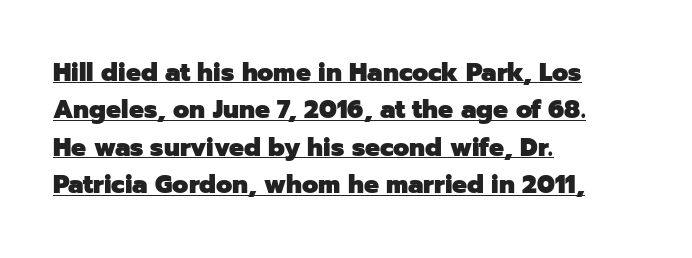
{"italic": "no", "bold": "yes", "underline": "yes", "align": "left", "line_spacing": "normal", "line_spacing_ratio": 1.5, "letter_spacing": "normal", "letter_spacing_em": 0.0, "glyph_px": 25}
